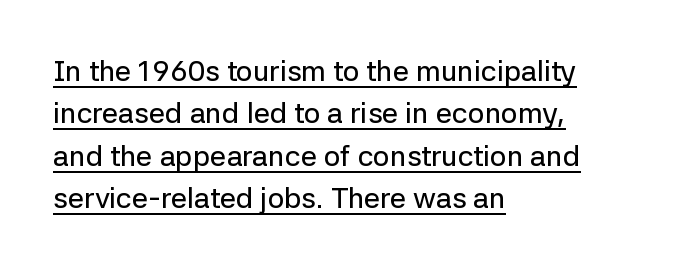
Q: Is the text italic (slanted)? A: No, it is upright.
Q: Is the typeface a serif or a sans-serif typeface? A: Sans-serif.
Q: Is the text underlined? A: Yes.
Q: How is the paragraph aligned? A: Left-aligned.
Q: Is the spacing between letters normal or unusually wide? A: Normal.
Q: Is the spacing between lines tight, normal or loose? A: Normal.
Q: Width (condensed, normal, or wide)? A: Normal.
Q: Stroke contrast? A: Low.
Q: x-height? A: Medium.
Q: Monospaced? A: No.
